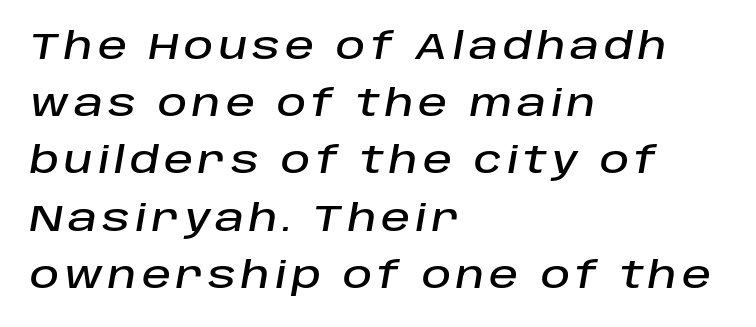
{"italic": "yes", "lean": "right", "slant_degrees": 10, "width": "normal", "stroke_contrast": "low", "x_height": "large", "monospaced": "no", "underline": "no", "align": "left", "line_spacing": "normal", "line_spacing_ratio": 1.59, "glyph_px": 36}
